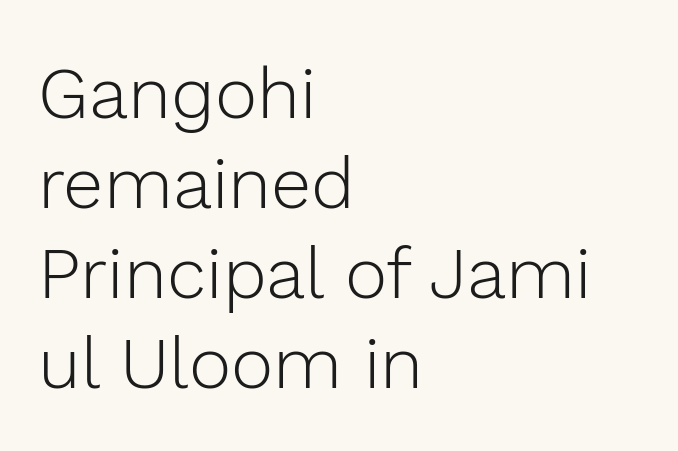
{"serif": "no", "italic": "no", "bold": "no", "weight": "light", "width": "normal", "x_height": "medium", "monospaced": "no", "underline": "no", "align": "left", "line_spacing": "normal", "line_spacing_ratio": 1.25, "letter_spacing": "normal", "letter_spacing_em": 0.0, "glyph_px": 72}
